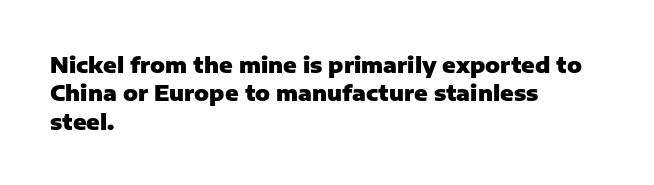
{"italic": "no", "bold": "yes", "underline": "no", "align": "left", "line_spacing": "normal", "line_spacing_ratio": 1.29, "letter_spacing": "normal", "letter_spacing_em": 0.0, "glyph_px": 22}
